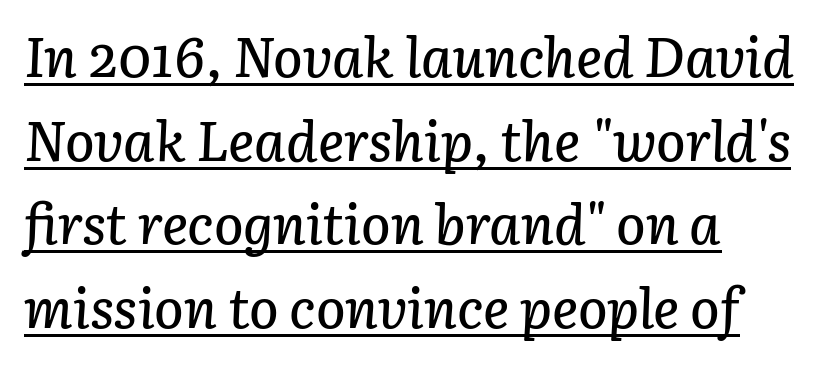
Q: Is the text italic (slanted)? A: Yes, it leans right by about 3 degrees.
Q: Is the text underlined? A: Yes.
Q: How is the paragraph aligned? A: Left-aligned.
Q: Is the spacing between letters normal or unusually wide? A: Normal.
Q: Is the spacing between lines tight, normal or loose? A: Normal.
Q: Width (condensed, normal, or wide)? A: Normal.
Q: Stroke contrast? A: Low.
Q: x-height? A: Medium.
Q: Monospaced? A: No.
